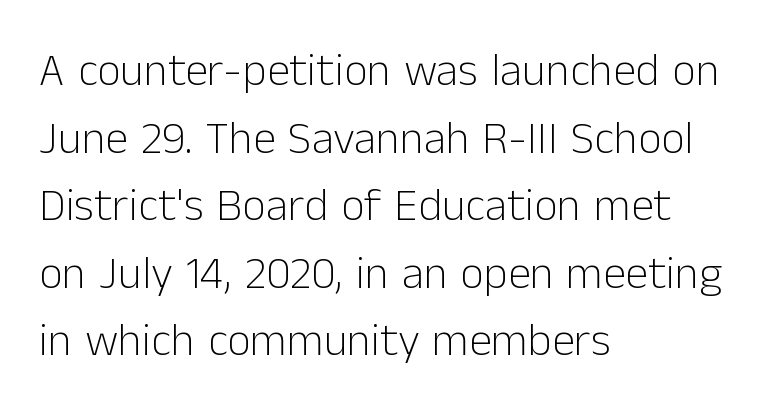
Q: Is the text bold? A: No.
Q: Is the text italic (slanted)? A: No, it is upright.
Q: Is the typeface a serif or a sans-serif typeface? A: Sans-serif.
Q: Is the text underlined? A: No.
Q: How is the paragraph aligned? A: Left-aligned.
Q: Is the spacing between letters normal or unusually wide? A: Normal.
Q: Is the spacing between lines tight, normal or loose? A: Normal.
Q: Width (condensed, normal, or wide)? A: Normal.
Q: Stroke contrast? A: Low.
Q: x-height? A: Medium.
Q: Monospaced? A: No.
